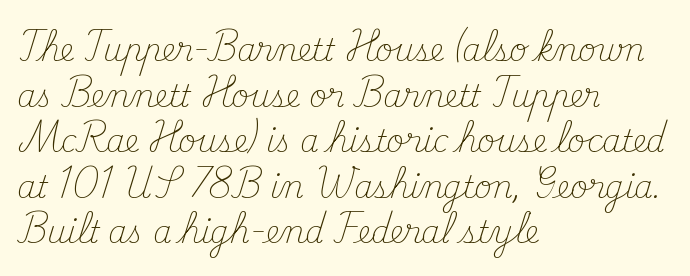
{"serif": "yes", "bold": "no", "weight": "light", "width": "normal", "stroke_contrast": "medium", "x_height": "small", "monospaced": "no", "underline": "no", "align": "left", "line_spacing": "normal", "line_spacing_ratio": 1.52, "letter_spacing": "normal", "letter_spacing_em": 0.0, "glyph_px": 30}
